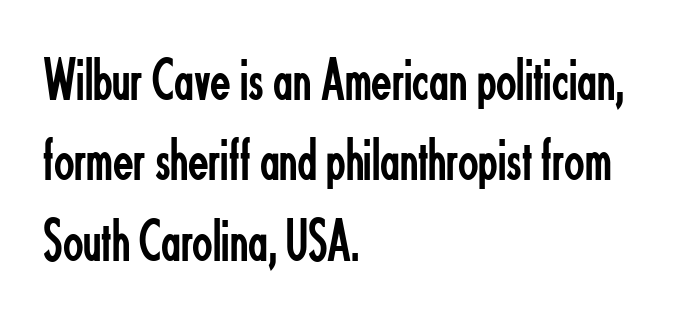
Q: Is the text bold? A: No.
Q: Is the text italic (slanted)? A: No, it is upright.
Q: Is the typeface a serif or a sans-serif typeface? A: Sans-serif.
Q: Is the text underlined? A: No.
Q: How is the paragraph aligned? A: Left-aligned.
Q: Is the spacing between letters normal or unusually wide? A: Normal.
Q: Is the spacing between lines tight, normal or loose? A: Normal.
Q: Width (condensed, normal, or wide)? A: Condensed.
Q: Stroke contrast? A: Low.
Q: x-height? A: Small.
Q: Monospaced? A: No.
